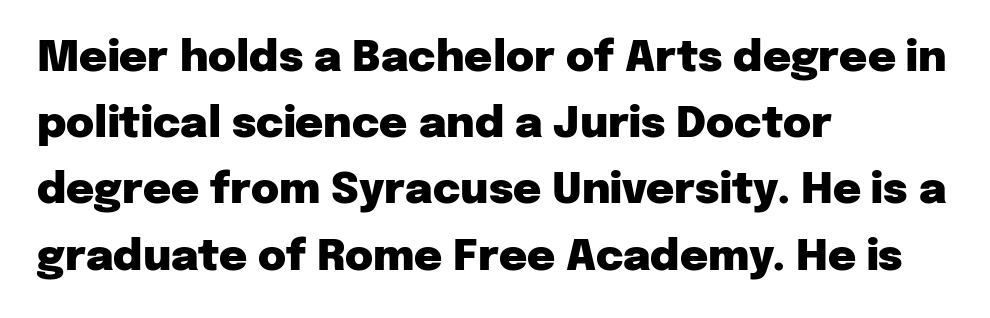
{"serif": "no", "italic": "no", "bold": "yes", "weight": "heavy", "width": "normal", "stroke_contrast": "low", "x_height": "medium", "monospaced": "no", "underline": "no", "align": "left", "line_spacing": "normal", "line_spacing_ratio": 1.54, "letter_spacing": "normal", "letter_spacing_em": 0.0, "glyph_px": 43}
